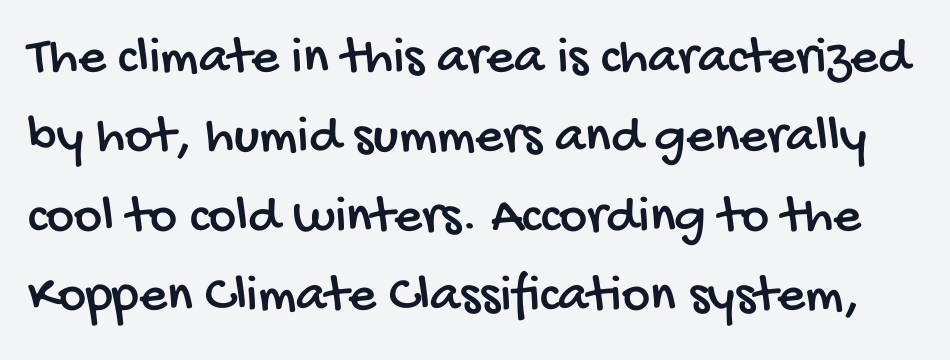
{"serif": "no", "width": "condensed", "stroke_contrast": "low", "x_height": "large", "monospaced": "no", "underline": "no", "line_spacing": "normal", "line_spacing_ratio": 1.47, "letter_spacing": "normal", "letter_spacing_em": 0.0, "glyph_px": 54}
